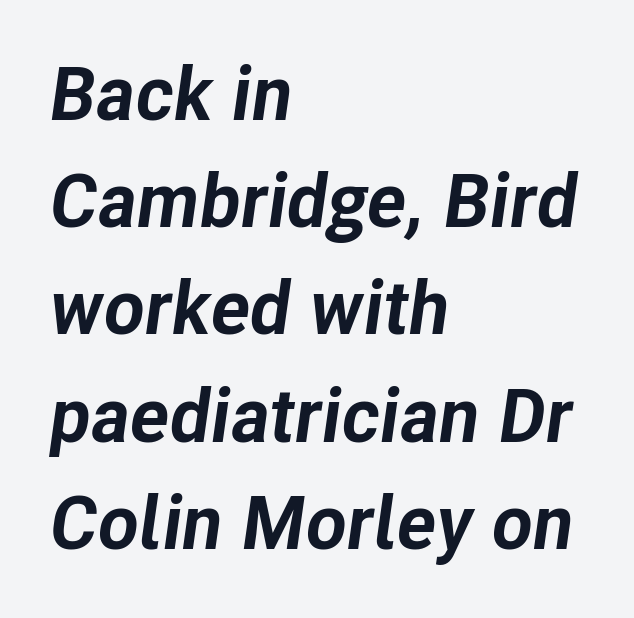
Q: Is the text bold? A: Yes.
Q: Is the text italic (slanted)? A: Yes, it leans right by about 8 degrees.
Q: Is the text underlined? A: No.
Q: How is the paragraph aligned? A: Left-aligned.
Q: Is the spacing between letters normal or unusually wide? A: Normal.
Q: Is the spacing between lines tight, normal or loose? A: Normal.
Q: Width (condensed, normal, or wide)? A: Normal.
Q: Stroke contrast? A: Low.
Q: x-height? A: Medium.
Q: Monospaced? A: No.
